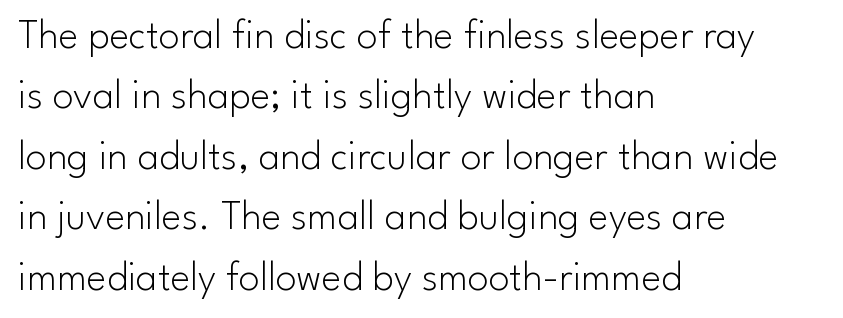
The strip under each line holds only bare page. This sample uses plain, unmodified letter spacing. Varying glyph widths throughout — classic text-font behaviour. Letterform terminals end flat and unadorned throughout the passage.
